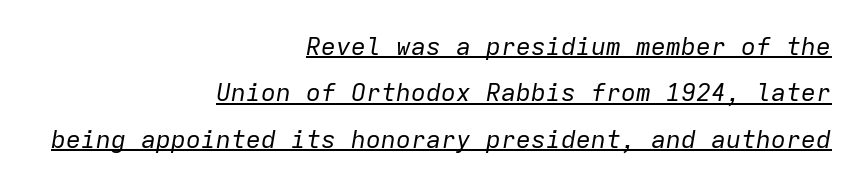
Q: Is the text bold? A: No.
Q: Is the text italic (slanted)? A: Yes, it leans right by about 9 degrees.
Q: Is the text underlined? A: Yes.
Q: How is the paragraph aligned? A: Right-aligned.
Q: Is the spacing between letters normal or unusually wide? A: Normal.
